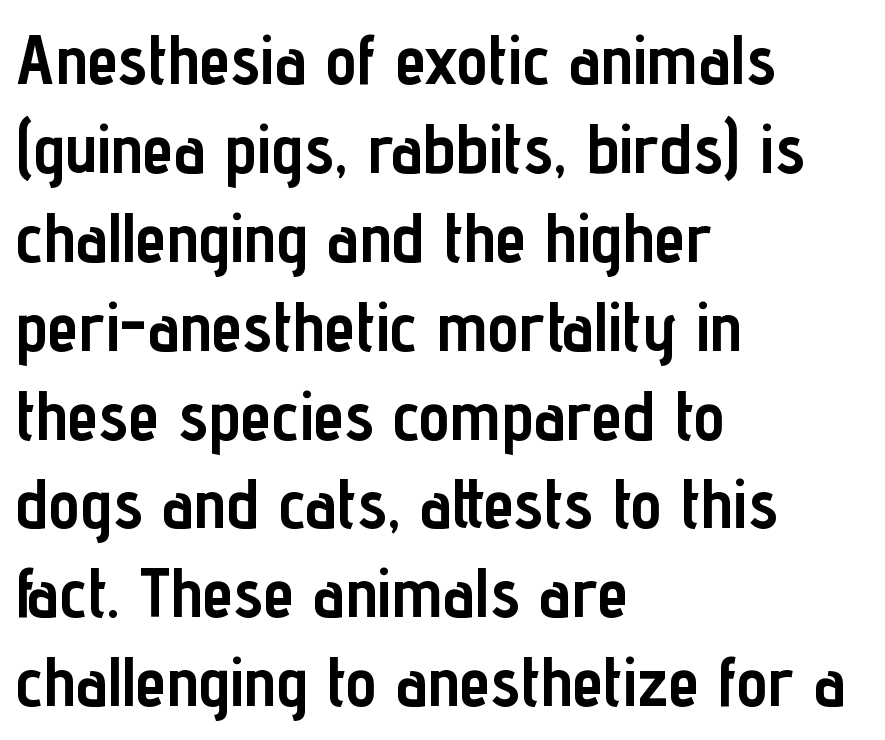
You can tell it's not italic because the verticals are truly vertical. The space directly below the letters is spotless. Leading: standard. The passage is arranged the way most books set body copy — flush left. How are the letters spaced? Ordinarily, with no added tracking.
